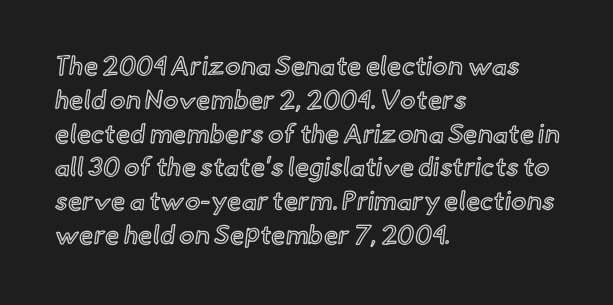
{"underline": "no", "align": "left", "line_spacing": "normal", "line_spacing_ratio": 1.3, "letter_spacing": "normal", "letter_spacing_em": 0.0, "glyph_px": 26}
